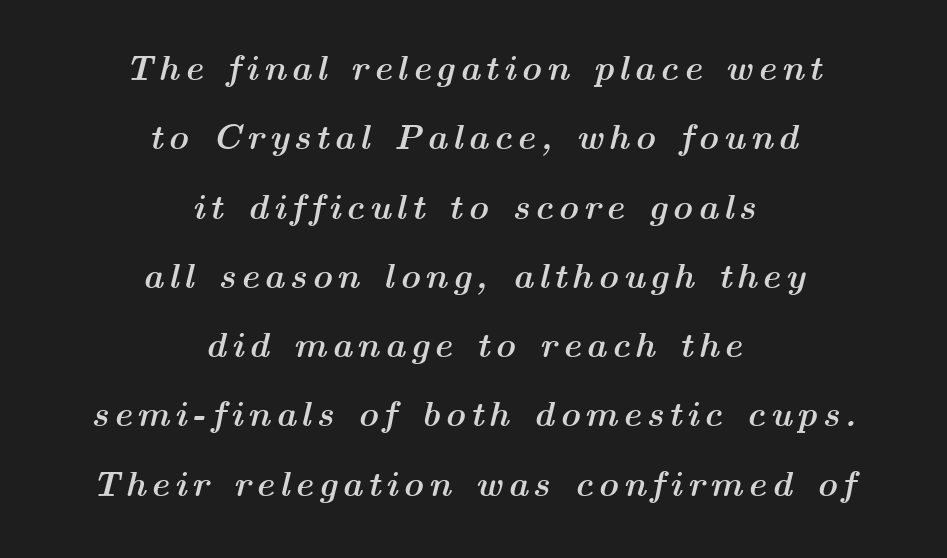
Q: Is the text bold? A: Yes.
Q: Is the text italic (slanted)? A: Yes, it leans right by about 14 degrees.
Q: Is the text underlined? A: No.
Q: How is the paragraph aligned? A: Centered.
Q: Is the spacing between lines tight, normal or loose? A: Loose.
Q: Width (condensed, normal, or wide)? A: Wide.
Q: Stroke contrast? A: Medium.
Q: x-height? A: Medium.
Q: Monospaced? A: No.
